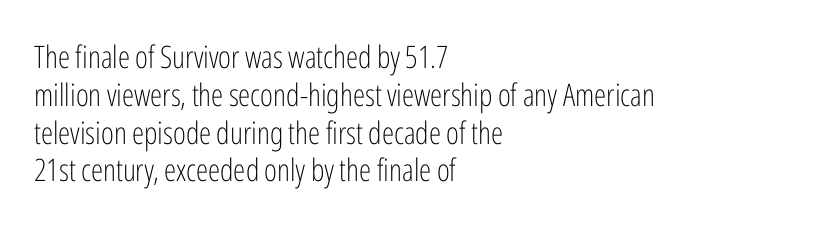
The image shows 31 px light, condensed sans-serif type, upright; set left-aligned, line spacing 1.22x, normal letter spacing, not underlined; low stroke contrast and a medium x-height.
